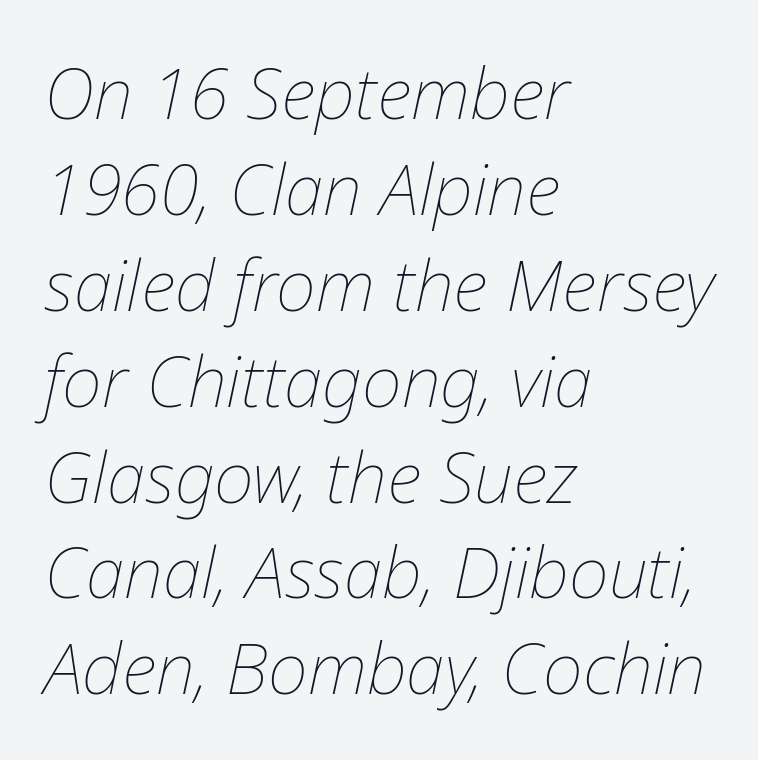
The image shows 70 px thin type, italic (leaning right); set left-aligned, normal line spacing (1.37x), normal letter spacing, not underlined; low stroke contrast and a medium x-height.
